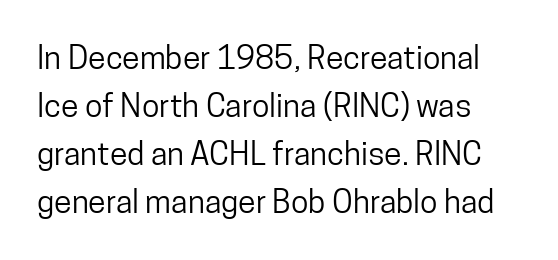
Q: Is the text italic (slanted)? A: No, it is upright.
Q: Is the typeface a serif or a sans-serif typeface? A: Sans-serif.
Q: Is the text underlined? A: No.
Q: How is the paragraph aligned? A: Left-aligned.
Q: Is the spacing between letters normal or unusually wide? A: Normal.
Q: Is the spacing between lines tight, normal or loose? A: Normal.
Q: Width (condensed, normal, or wide)? A: Condensed.
Q: Stroke contrast? A: Low.
Q: x-height? A: Medium.
Q: Monospaced? A: No.
